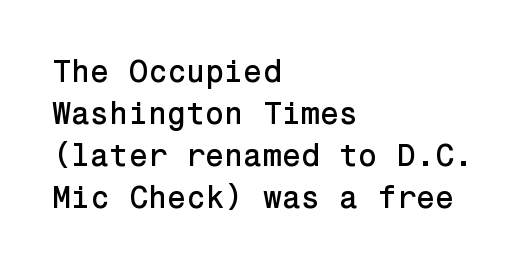
{"serif": "no", "italic": "no", "width": "normal", "stroke_contrast": "low", "x_height": "medium", "underline": "no", "align": "left", "line_spacing": "normal", "line_spacing_ratio": 1.36, "letter_spacing": "normal", "letter_spacing_em": 0.0, "glyph_px": 31}
